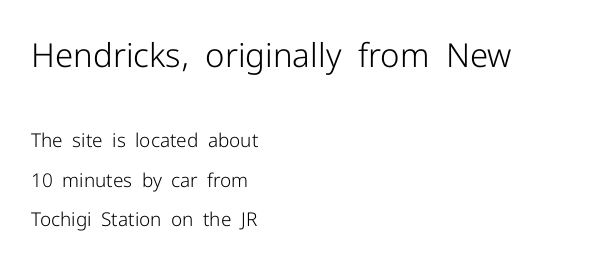
Between these two stacked blocks, the higher one wins on size. Tracking here is standard; glyphs follow each other at the usual distance. Note the varied advance widths — an 'i' is clearly narrower than an 'm'. Lines of text with bare space underneath. What kind of face is this? One without serifs — a sans. Does the copy run flush right? No — it runs flush left.
